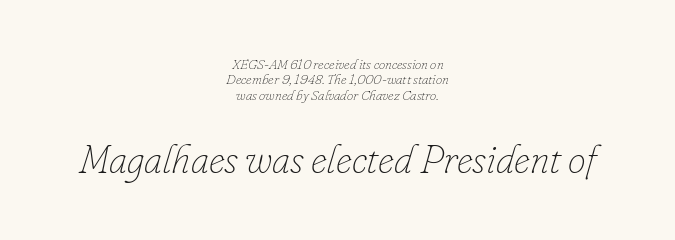
Does the bottom block carry the larger type? Yes, it does. On a weight scale, this lands at 450 or below. The typesetter chose a symmetrical, centered arrangement here. Clear beneath every line of the passage. Style check: oblique. A typesetter would call this zero additional tracking.
